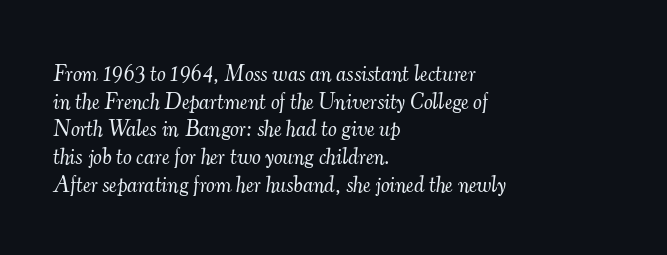
Alignment: flush left. The designer left line spacing at the default. The glyphs look as if they've been sheared to an angle. Stem width sits at or under what a default text font uses.
